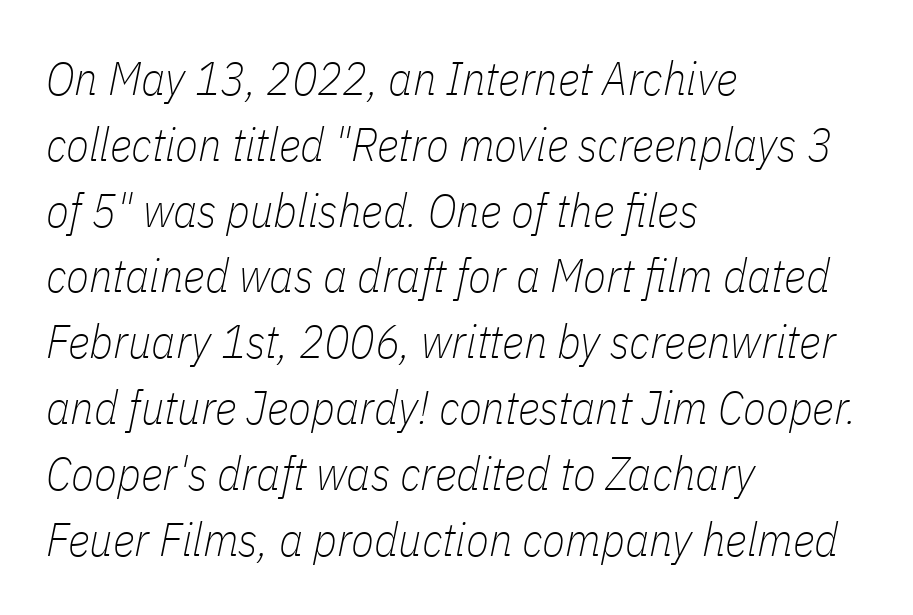
Q: Is the text bold? A: No.
Q: Is the text italic (slanted)? A: Yes, it leans right by about 11 degrees.
Q: Is the text underlined? A: No.
Q: How is the paragraph aligned? A: Left-aligned.
Q: Is the spacing between letters normal or unusually wide? A: Normal.
Q: Is the spacing between lines tight, normal or loose? A: Normal.
Q: Width (condensed, normal, or wide)? A: Condensed.
Q: Stroke contrast? A: Low.
Q: x-height? A: Medium.
Q: Monospaced? A: No.
